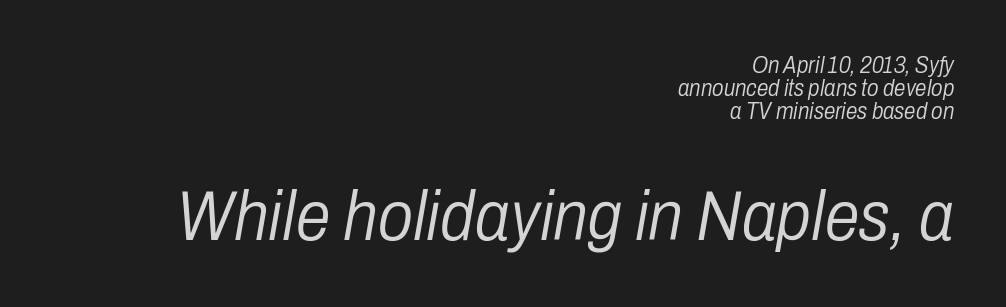
{"italic": "yes", "lean": "right", "slant_degrees": 10, "bold": "no", "weight": "light", "width": "condensed", "stroke_contrast": "low", "x_height": "medium", "monospaced": "no", "underline": "no", "align": "right", "line_spacing": "tight", "line_spacing_ratio": 1.01, "letter_spacing": "normal", "letter_spacing_em": 0.0, "larger_block": "second", "size_ratio": 3.04, "glyph_px": 70}
